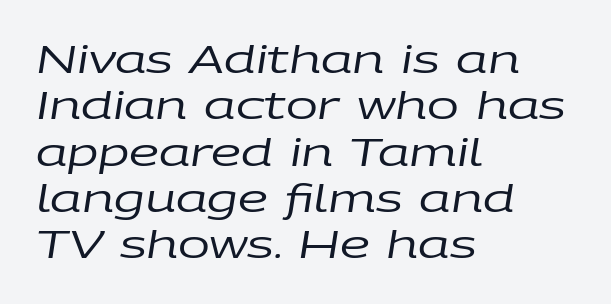
The image shows 38 px regular-weight, wide type, italic (leaning right); set left-aligned, line spacing 1.22x, normal letter spacing, not underlined; low stroke contrast and a large x-height.
